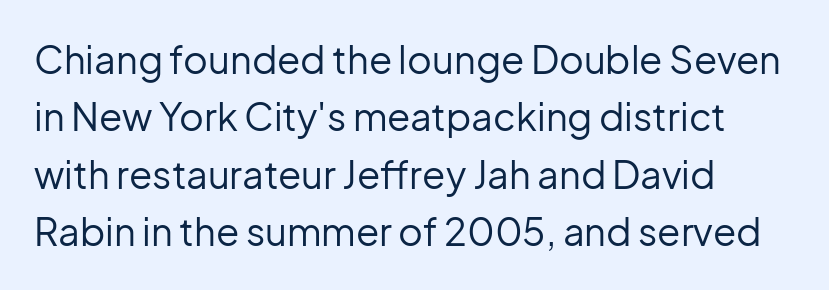
Any mark beneath the type? The region is blank. The face used here is a sans, in the tradition of grotesques and geometrics. These lines are rendered in a variable-pitch font. Line spacing here is normal. A classic flush-left, rag-right setting is used for this passage. These lines were composed using upright roman letters.
